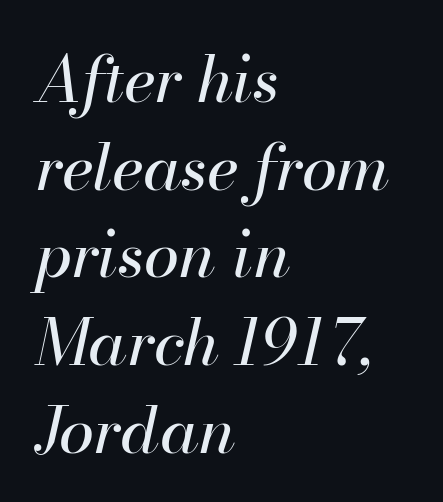
The image shows 64 px regular-weight type, italic (leaning right); set left-aligned, normal line spacing (1.37x), normal letter spacing, not underlined; high stroke contrast and a small x-height.
